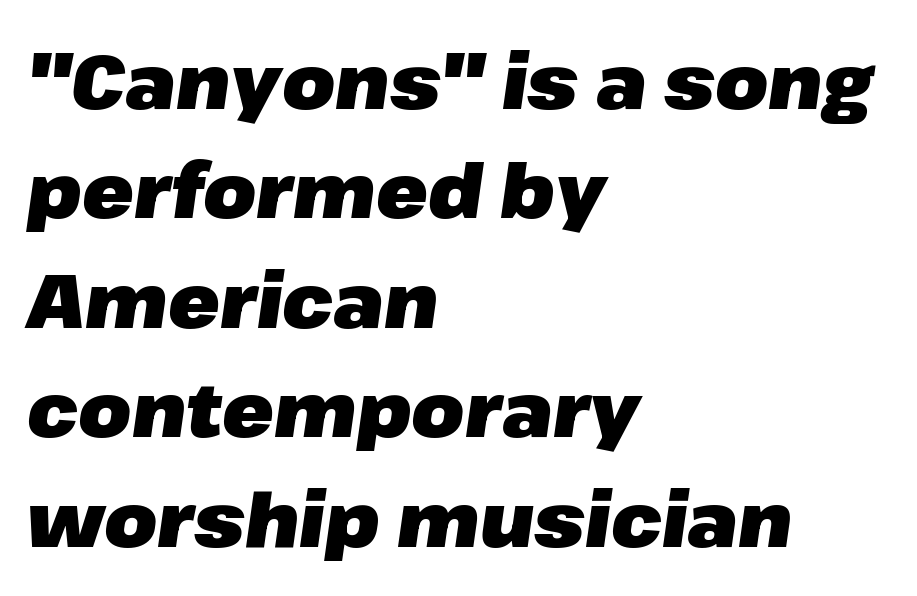
The image shows 76 px heavy type, italic (leaning right); set left-aligned, normal line spacing (1.44x), normal letter spacing, not underlined; low stroke contrast and a medium x-height.
